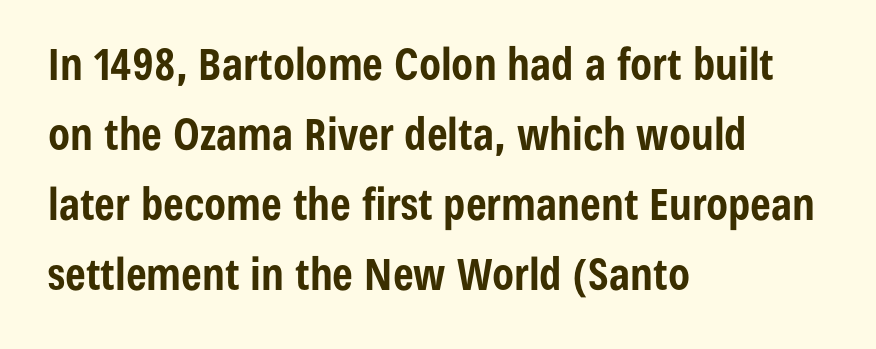
The image shows 44 px bold, condensed sans-serif type, upright; set left-aligned, normal line spacing (1.59x), normal letter spacing, not underlined; low stroke contrast and a medium x-height.
